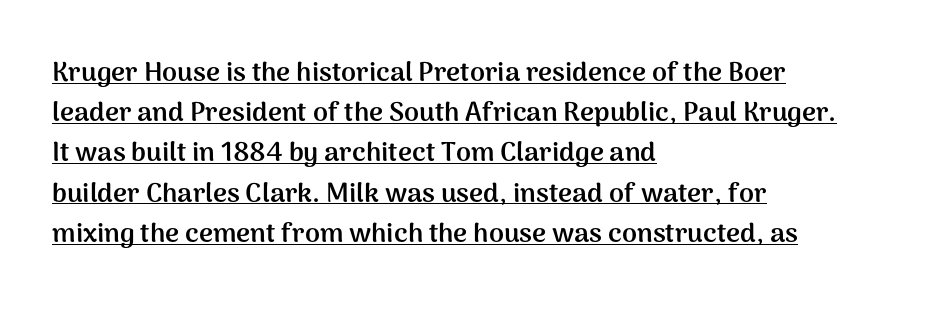
The typesetting leans heavy: a genuine bold. Words appear dense and cohesive because spacing is normal. Notice how descenders clear the ascenders below comfortably — that's standard leading. Check the space under the baseline: a stroke is drawn there. These lines stack with their left ends in a neat column.
